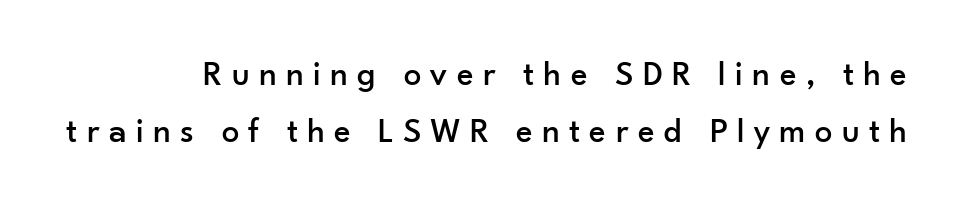
Regarding serifs, this sample does without them. This sample keeps an unexceptional amount of space between lines. Observe the wide spacing: letters keep a clear distance from each other. Quick note: not italic, upright.
